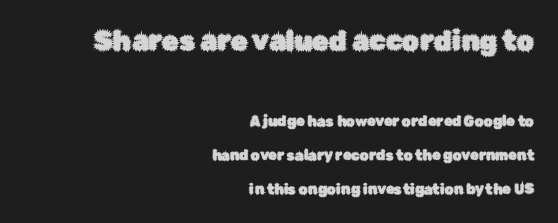
{"italic": "no", "underline": "no", "align": "right", "line_spacing": "loose", "line_spacing_ratio": 2.45, "letter_spacing": "normal", "letter_spacing_em": 0.0, "larger_block": "first", "size_ratio": 1.93, "glyph_px": 27}
